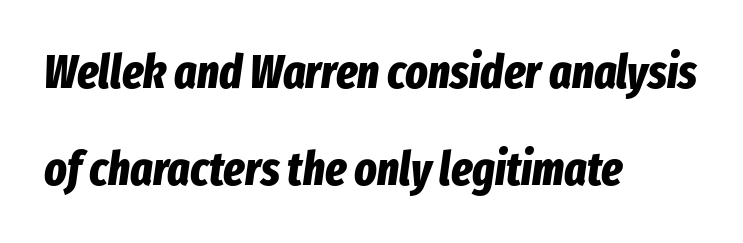
{"italic": "yes", "lean": "right", "slant_degrees": 8, "bold": "yes", "weight": "bold", "width": "condensed", "stroke_contrast": "low", "x_height": "medium", "monospaced": "no", "underline": "no", "align": "left", "line_spacing": "loose", "line_spacing_ratio": 2.07, "letter_spacing": "normal", "letter_spacing_em": 0.0, "glyph_px": 47}
